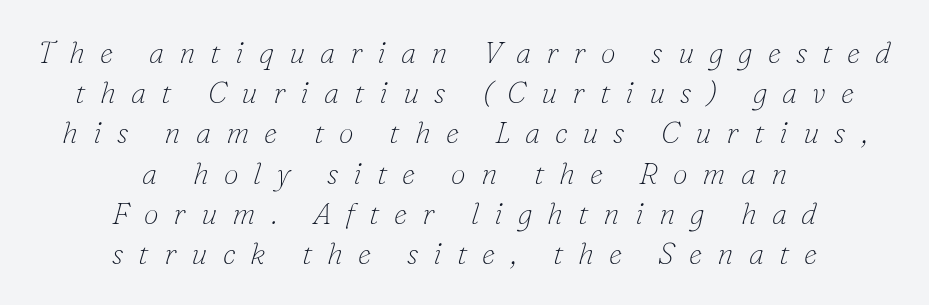
{"serif": "yes", "italic": "yes", "lean": "right", "slant_degrees": 16, "bold": "no", "weight": "thin", "width": "normal", "stroke_contrast": "low", "x_height": "small", "monospaced": "no", "underline": "no", "align": "center", "line_spacing": "normal", "line_spacing_ratio": 1.34, "letter_spacing": "wide", "letter_spacing_em": 0.5, "glyph_px": 30}
